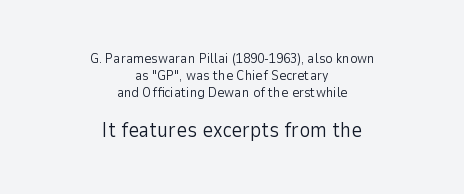
Q: Is the text bold? A: No.
Q: Is the text italic (slanted)? A: No, it is upright.
Q: Is the text underlined? A: No.
Q: How is the paragraph aligned? A: Centered.
Q: Is the spacing between letters normal or unusually wide? A: Normal.
Q: Which block of text is set in a larger size, the first (top) or the second (bottom)? A: The second (bottom) one.
